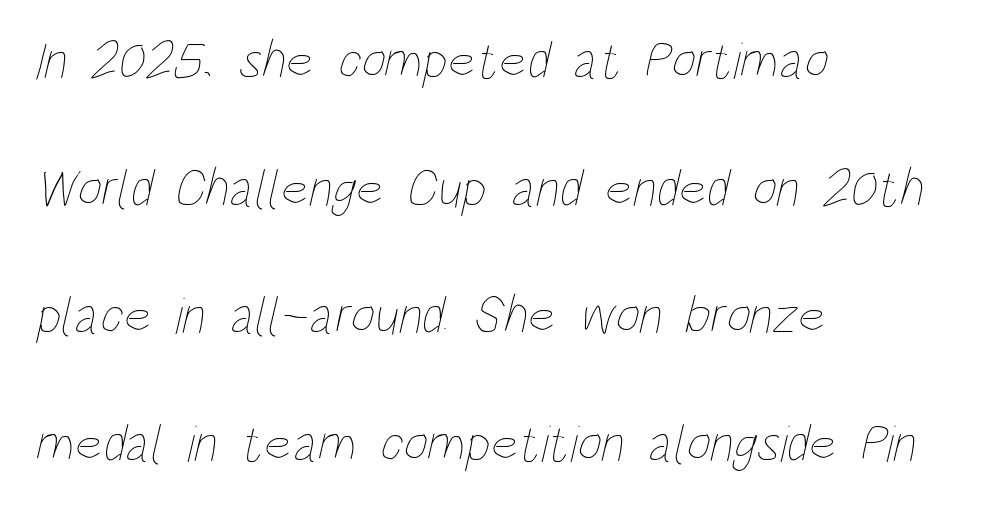
{"bold": "no", "weight": "thin", "width": "condensed", "stroke_contrast": "low", "x_height": "large", "monospaced": "no", "underline": "no", "align": "left", "line_spacing": "loose", "line_spacing_ratio": 2.41, "letter_spacing": "normal", "letter_spacing_em": 0.0, "glyph_px": 53}
